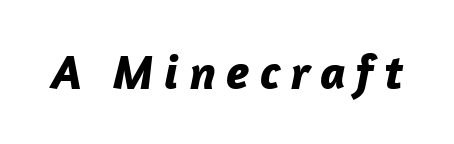
The image shows 49 px bold type, italic (leaning right); set unusually wide letter spacing (+0.21 em), not underlined; low stroke contrast and a medium x-height.
